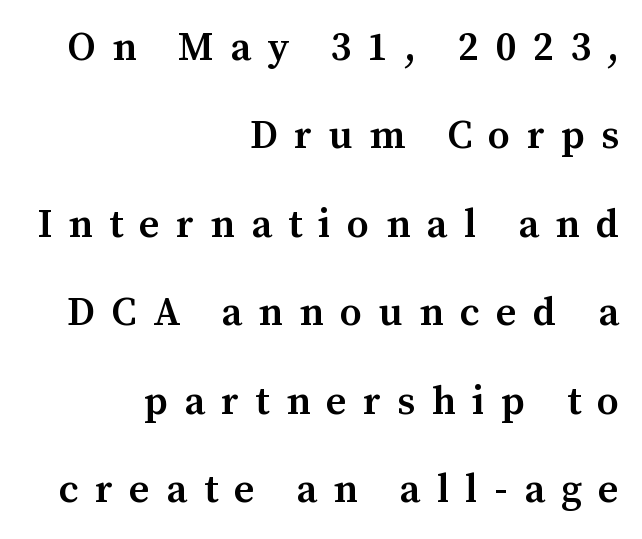
{"serif": "yes", "italic": "no", "bold": "semi", "weight": "semibold", "width": "normal", "stroke_contrast": "medium", "x_height": "medium", "monospaced": "no", "underline": "no", "align": "right", "line_spacing": "loose", "line_spacing_ratio": 2.21, "letter_spacing": "wide", "letter_spacing_em": 0.41, "glyph_px": 40}
